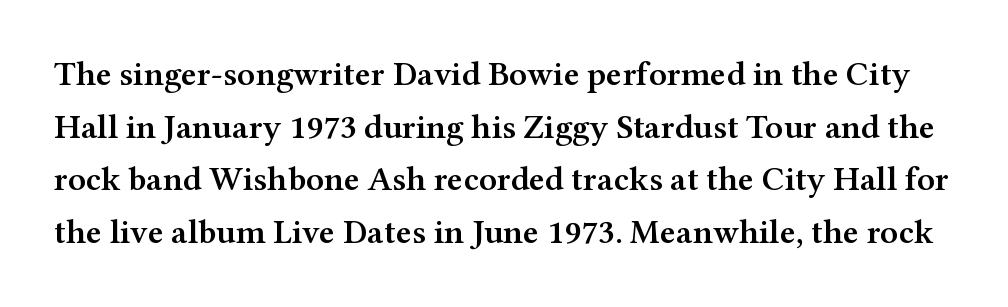
The image shows 34 px semibold, wide serif type, upright; set normal line spacing (1.55x), normal letter spacing, not underlined; medium stroke contrast and a medium x-height.
